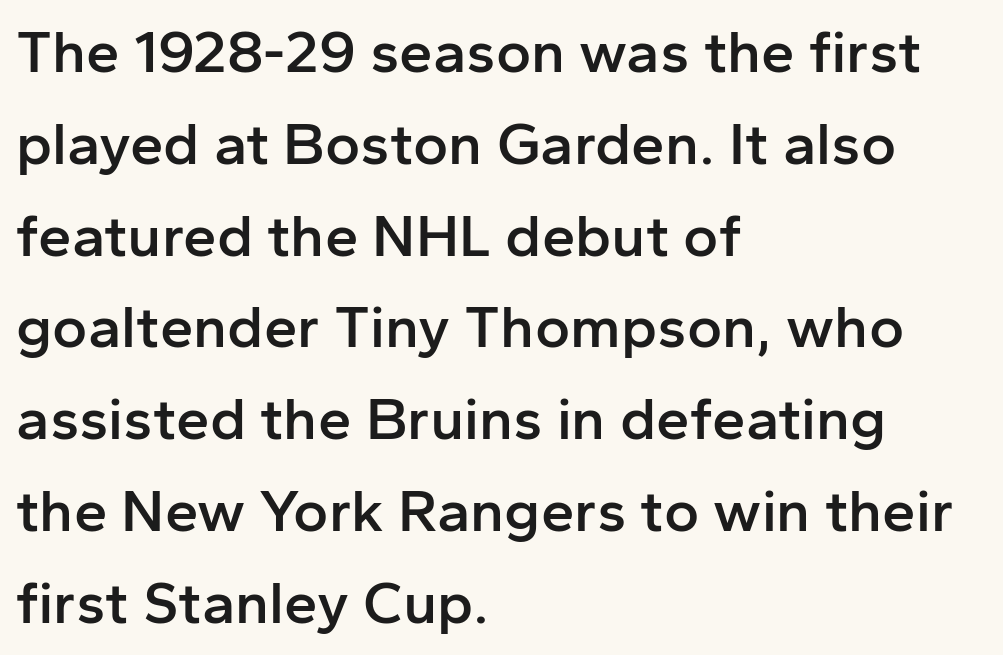
Short note: letters normally spaced. Tall strokes in this sample are plumb rather than angled. Compared with an ordinary text face, these strokes are moderately heavier — a semibold. Every row of glyphs begins at an identical x-position on the left. The passage shown stacks its lines at a standard gap. No feet cap the strokes, marking this as sans-serif type.
